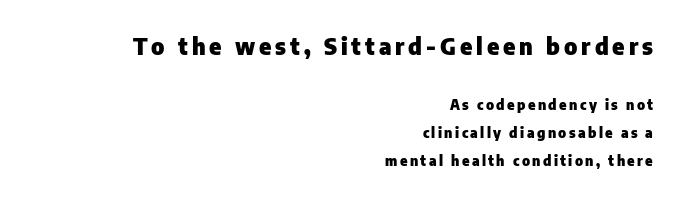
The image shows 23 px bold type, upright; set right-aligned, loose line spacing (1.99x), not underlined; the first (top) block is 1.64x larger.
